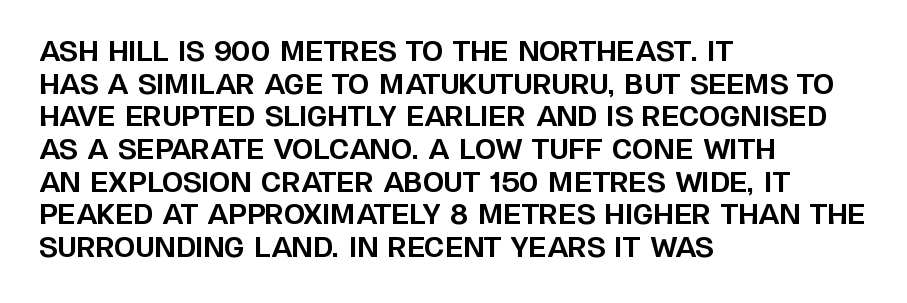
{"italic": "no", "bold": "yes", "underline": "no", "align": "left", "line_spacing_ratio": 1.21, "letter_spacing": "normal", "letter_spacing_em": 0.0, "glyph_px": 27}
